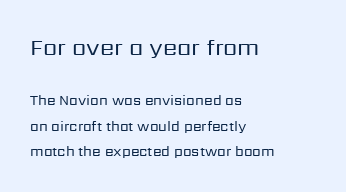
Q: Is the text bold? A: No.
Q: Is the text italic (slanted)? A: No, it is upright.
Q: Is the text underlined? A: No.
Q: How is the paragraph aligned? A: Left-aligned.
Q: Is the spacing between letters normal or unusually wide? A: Normal.
Q: Which block of text is set in a larger size, the first (top) or the second (bottom)? A: The first (top) one.
